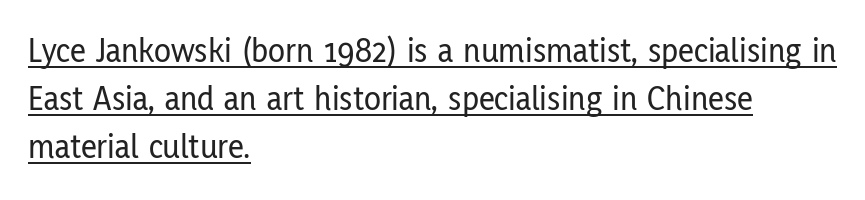
The image shows 35 px condensed sans-serif type, upright; set left-aligned, normal line spacing (1.37x), normal letter spacing, underlined; low stroke contrast and a medium x-height.
